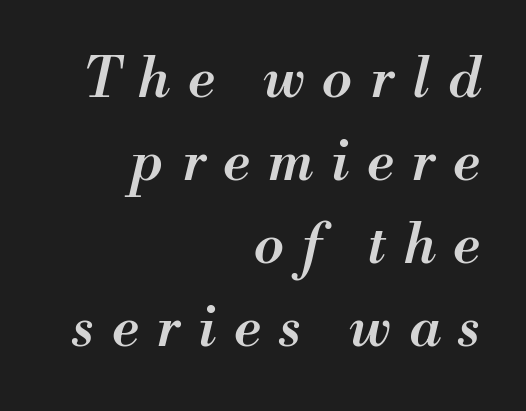
Varying glyph widths throughout — classic text-font behaviour. The string is rendered with underlining switched off. The compositor pushed each line to the right boundary. Normally led — the rows are evenly, conventionally spaced. Compared with typical body copy, the letter spacing here is much looser. What weight is shown? A semibold, between regular and bold.
